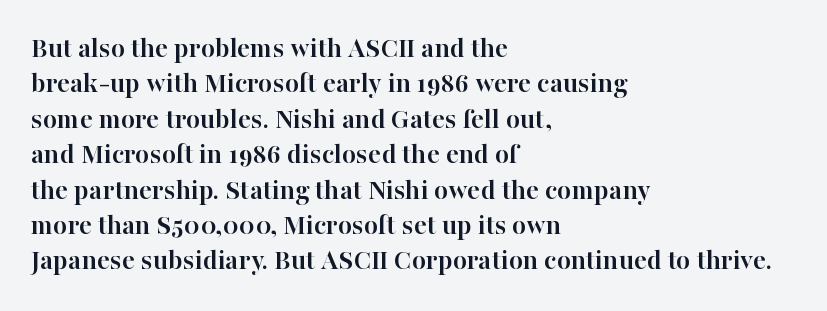
{"serif": "yes", "italic": "no", "bold": "yes", "weight": "semibold", "width": "normal", "stroke_contrast": "high", "x_height": "medium", "monospaced": "no", "underline": "no", "align": "left", "line_spacing_ratio": 1.22, "letter_spacing": "normal", "letter_spacing_em": 0.0, "glyph_px": 29}
